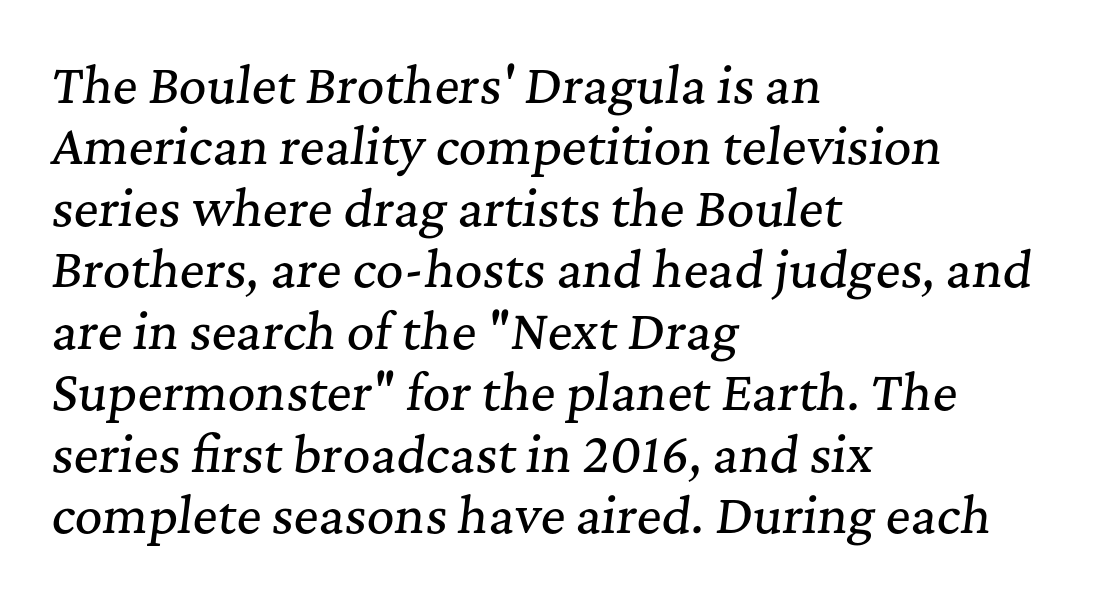
The image shows 48 px serif type, italic (leaning right); set left-aligned, normal line spacing (1.28x), normal letter spacing, not underlined; medium stroke contrast and a medium x-height.
